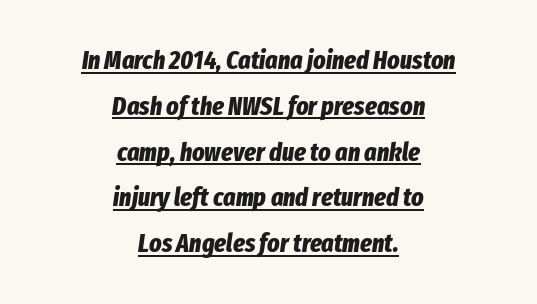
Q: Is the text bold? A: Yes.
Q: Is the text italic (slanted)? A: Yes, it leans right by about 8 degrees.
Q: Is the text underlined? A: Yes.
Q: How is the paragraph aligned? A: Centered.
Q: Is the spacing between letters normal or unusually wide? A: Normal.
